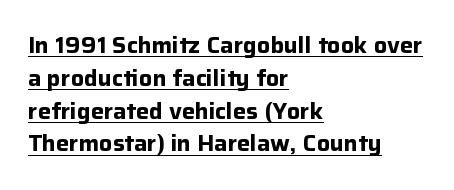
Q: Is the text bold? A: Yes.
Q: Is the text italic (slanted)? A: No, it is upright.
Q: Is the text underlined? A: Yes.
Q: How is the paragraph aligned? A: Left-aligned.
Q: Is the spacing between letters normal or unusually wide? A: Normal.
Q: Is the spacing between lines tight, normal or loose? A: Normal.
